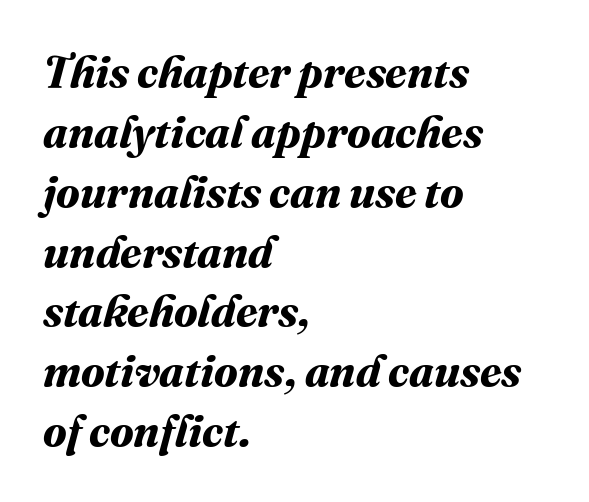
Vertical spacing — default. Its strokes are broad and dark, the hallmark of bold type. The passage is arranged the way most books set body copy — flush left. A typesetter would call this zero additional tracking. A bare baseline throughout the passage.
